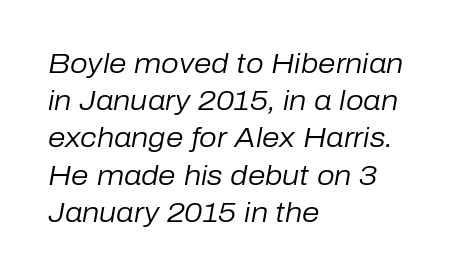
{"italic": "yes", "lean": "right", "slant_degrees": 10, "bold": "no", "weight": "regular", "width": "normal", "stroke_contrast": "low", "x_height": "medium", "monospaced": "no", "underline": "no", "align": "left", "line_spacing": "normal", "line_spacing_ratio": 1.33, "letter_spacing": "normal", "letter_spacing_em": 0.0, "glyph_px": 28}
